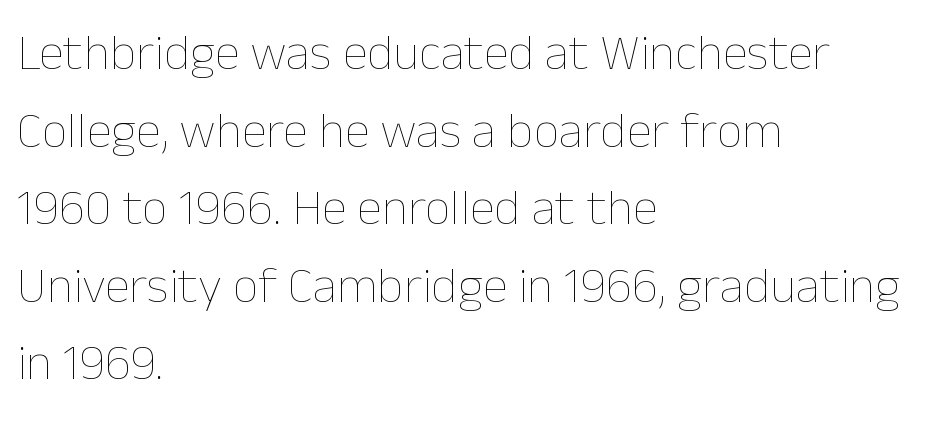
{"italic": "no", "bold": "no", "weight": "thin", "width": "normal", "stroke_contrast": "low", "x_height": "medium", "monospaced": "no", "underline": "no", "align": "left", "line_spacing": "normal", "line_spacing_ratio": 1.52, "letter_spacing": "normal", "letter_spacing_em": 0.0, "glyph_px": 51}
